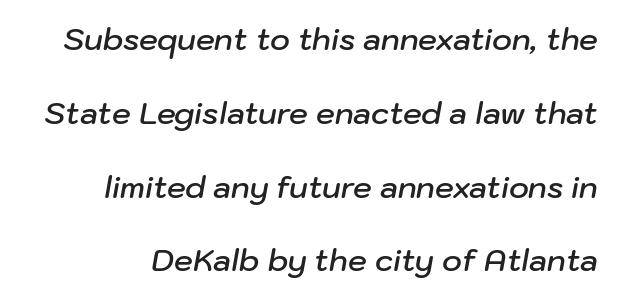
{"italic": "yes", "lean": "right", "slant_degrees": 10, "bold": "semi", "weight": "semibold", "width": "normal", "stroke_contrast": "low", "x_height": "medium", "monospaced": "no", "underline": "no", "line_spacing": "loose", "line_spacing_ratio": 2.46, "letter_spacing": "normal", "letter_spacing_em": 0.0, "glyph_px": 30}
